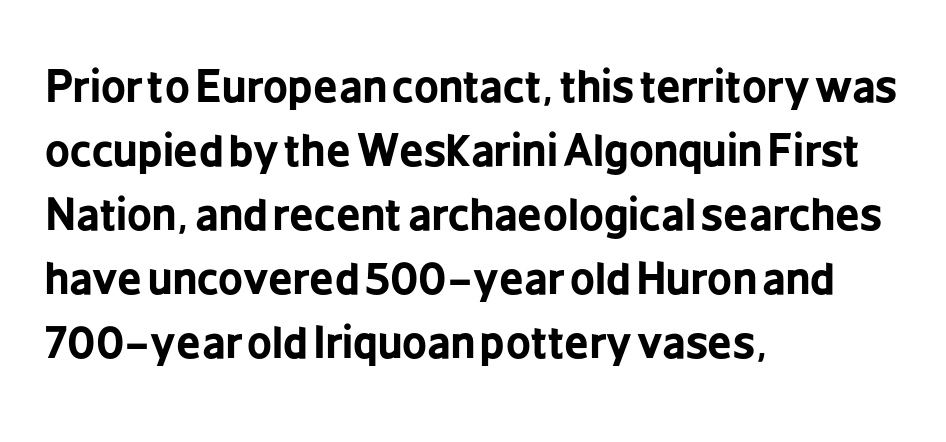
{"serif": "no", "italic": "no", "bold": "yes", "weight": "bold", "width": "condensed", "stroke_contrast": "low", "x_height": "medium", "monospaced": "no", "underline": "no", "align": "left", "line_spacing": "normal", "line_spacing_ratio": 1.49, "letter_spacing": "normal", "letter_spacing_em": 0.0, "glyph_px": 43}
